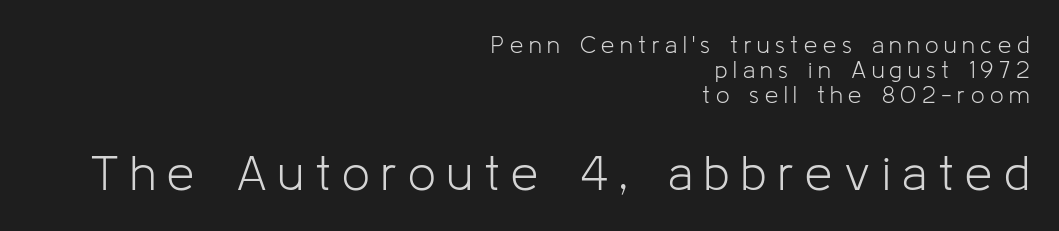
{"serif": "no", "italic": "no", "bold": "no", "weight": "light", "width": "normal", "stroke_contrast": "low", "x_height": "medium", "monospaced": "no", "underline": "no", "align": "right", "line_spacing": "tight", "line_spacing_ratio": 1.04, "letter_spacing": "wide", "letter_spacing_em": 0.23, "larger_block": "second", "size_ratio": 2.04, "glyph_px": 49}
